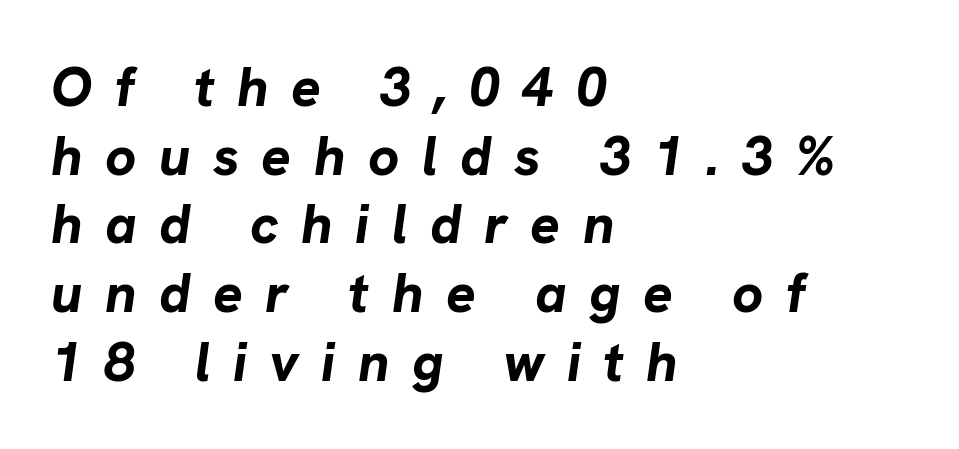
The specimen omits any rule beneath the text block's lines. Does the leading feel generous? No, just average. Chunky letters — that's bold for sure. Display-style spreading of the glyphs; the letterfit is very open. The letters are slanted; this is an italic face. Is the block centered? No — it sits flush against the left margin.
